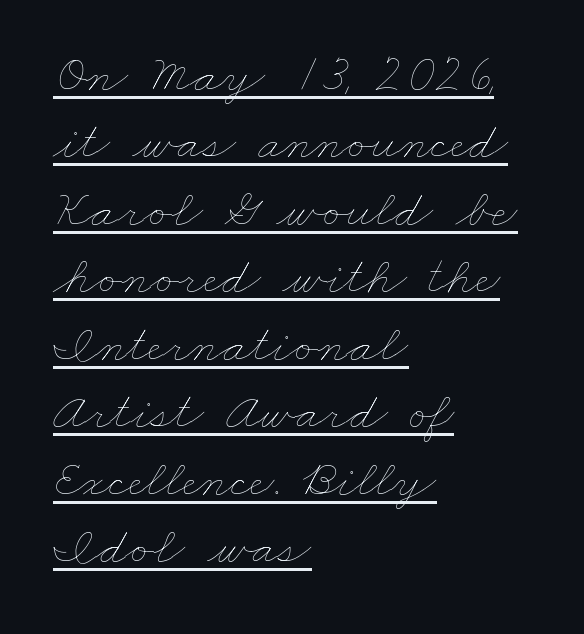
The lines in this sample share a left origin and differ only in where they stop. A typesetter would call this proportional, since set widths differ per character. Quick note: interline space is typical. Decoration check: the copy is underlined.
